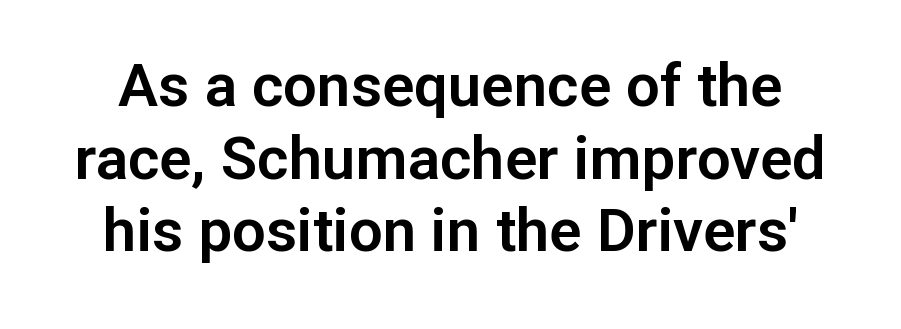
When letters stand straight like this, we call the style roman or upright. Serifs: no, the terminals of the letterforms are clean. Proportional: the letters do not fall into vertical columns. Letter spacing: default. Only glyphs here, with clear space below each row.
